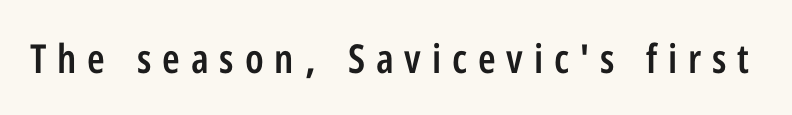
The image shows 40 px semibold, condensed sans-serif type, upright; set unusually wide letter spacing (+0.27 em), not underlined; low stroke contrast and a medium x-height.
